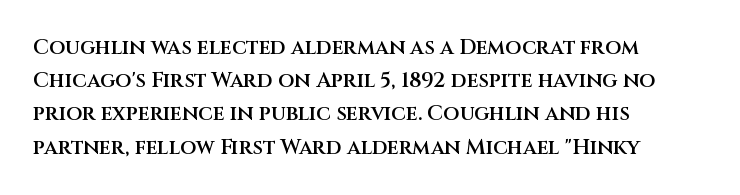
A typesetter would call this zero additional tracking. The foot of each line stays bare and open. Whoever set this chose a conventional vertical rhythm. Short and long lines alike share a common starting point at left. Stems and bowls a touch heavier than normal — semibold. The lettering stays uniformly vertical, giving the passage a roman look.
